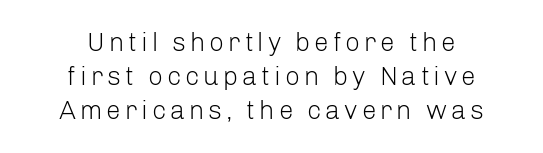
The image shows 26 px text type, upright; set centered, normal line spacing (1.31x), not underlined.
